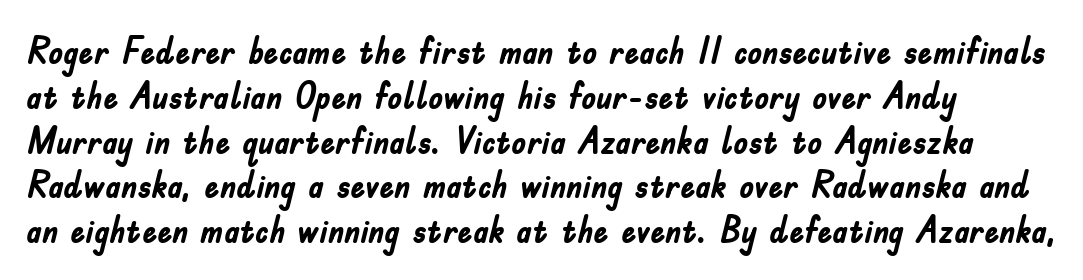
Q: Is the text bold? A: Yes.
Q: Is the text italic (slanted)? A: Yes.
Q: Is the typeface a serif or a sans-serif typeface? A: Sans-serif.
Q: Is the text underlined? A: No.
Q: Is the spacing between letters normal or unusually wide? A: Normal.
Q: Width (condensed, normal, or wide)? A: Condensed.
Q: Stroke contrast? A: Low.
Q: x-height? A: Small.
Q: Monospaced? A: No.
